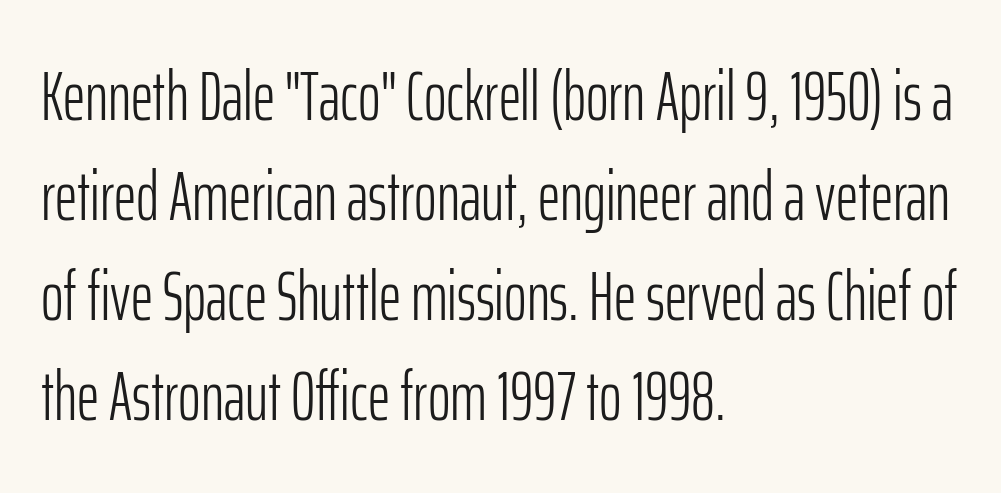
Stems and bowls with no extra thickness — not bold. Vertically, the passage feels balanced, rows spaced as you'd expect. Glyph-to-glyph distance matches everyday printed text. Compared with a centered layout, this one pins lines to the left instead.
